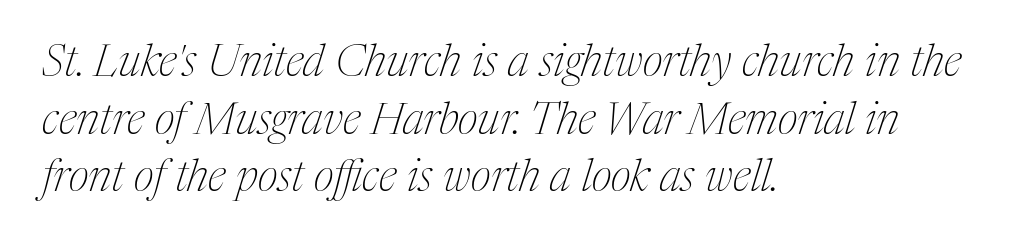
A serif font was chosen for this passage. Each letter keeps its own natural width here, so spacing adapts to shape. One-word summary of the alignment: left. The face used here has a pronounced slope to its letters. Students, note that the glyphs here touch the page at normal intervals. Is there much room between lines? A standard amount, neither cramped nor airy.
